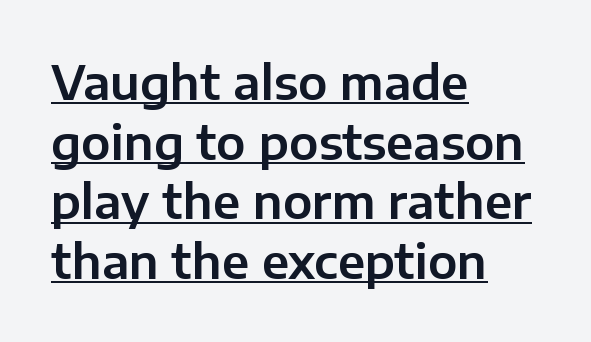
Has an underline been added? It has. Leading: standard. Varying glyph widths throughout — classic text-font behaviour. A sans-serif font was chosen for this passage.
